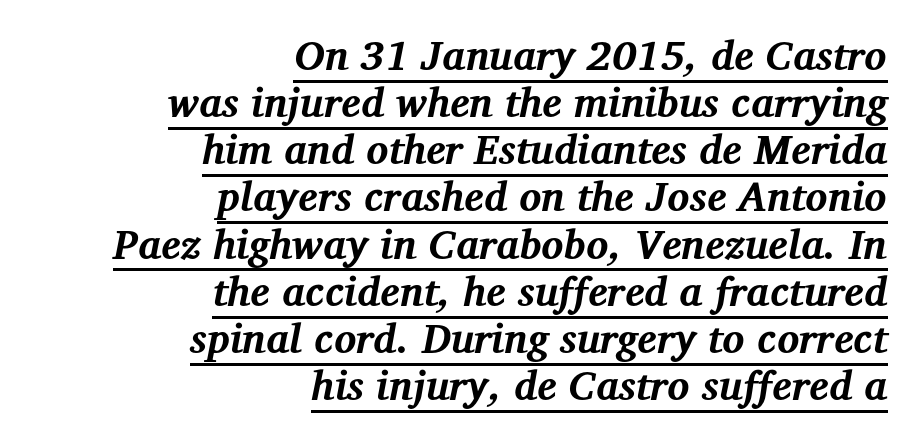
Underlining? Definitely there. The passage shown is typed in a proportional face where columns would drift. Every character sits at an angle, as italics do. One glance says dense: line gaps are narrower than usual. Horizontal alignment here is rightward, an uncommon choice for prose. The face used here is rendered with its standard letterfit.
